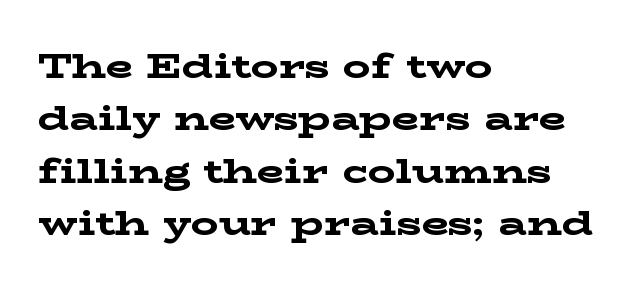
The image shows 35 px bold, wide serif type, upright; set left-aligned, normal line spacing (1.5x), normal letter spacing, not underlined; low stroke contrast and a medium x-height.
